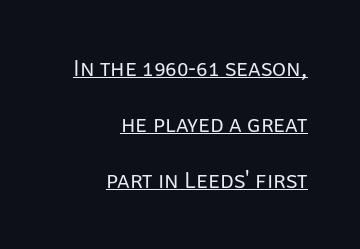
The image shows 24 px text type, upright; set right-aligned, loose line spacing (2.33x), normal letter spacing, underlined.
